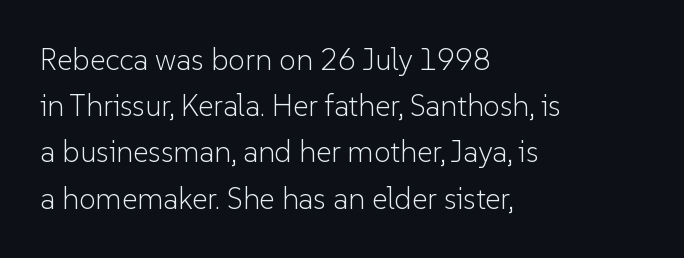
The image shows 30 px light sans-serif type, upright; set left-aligned, normal line spacing (1.54x), normal letter spacing, not underlined; low stroke contrast and a medium x-height.
